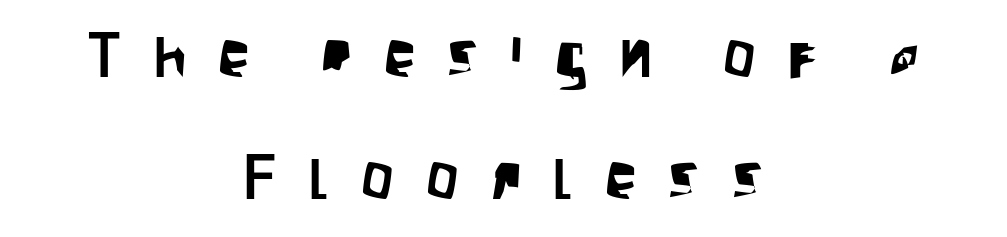
Does extra space separate the letters? Yes, quite a lot of it. Only glyphs here, with clear space below each row. The text was rendered using a sans face with plain stroke endings. A student would call this center alignment; a typographer would say set centered. The space between consecutive lines is lavish. The letters advance in unequal steps, a hallmark of proportional type.
